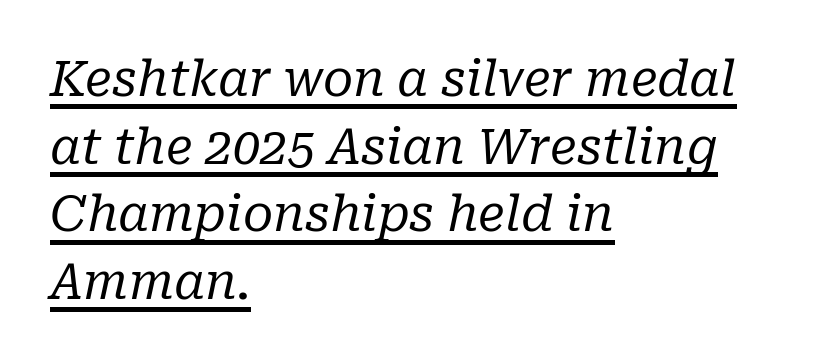
The image shows 49 px regular-weight serif type, italic (leaning right); set left-aligned, normal line spacing (1.38x), normal letter spacing, underlined; low stroke contrast and a medium x-height.
